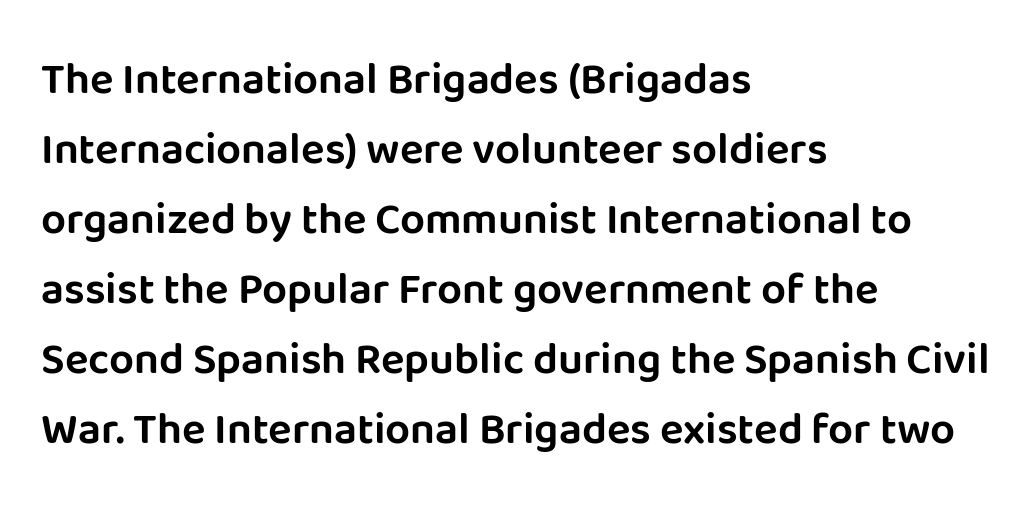
{"serif": "no", "italic": "no", "width": "normal", "stroke_contrast": "low", "x_height": "large", "monospaced": "no", "underline": "no", "align": "left", "line_spacing": "normal", "line_spacing_ratio": 1.59, "letter_spacing": "normal", "letter_spacing_em": 0.0, "glyph_px": 44}
